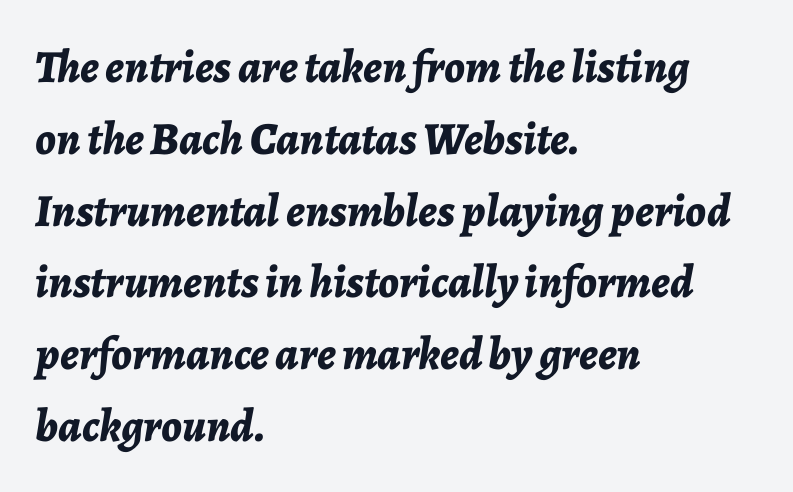
{"italic": "yes", "lean": "right", "slant_degrees": 7, "bold": "yes", "weight": "bold", "width": "normal", "stroke_contrast": "low", "x_height": "medium", "monospaced": "no", "underline": "no", "align": "left", "line_spacing": "normal", "line_spacing_ratio": 1.56, "letter_spacing": "normal", "letter_spacing_em": 0.0, "glyph_px": 46}
